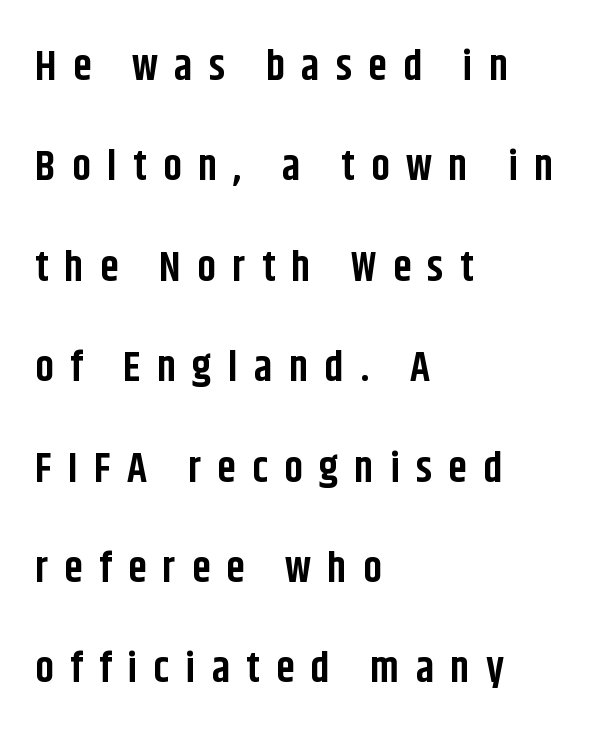
{"serif": "no", "italic": "no", "bold": "yes", "weight": "bold", "width": "condensed", "stroke_contrast": "low", "x_height": "large", "monospaced": "no", "underline": "no", "align": "left", "line_spacing": "loose", "line_spacing_ratio": 2.39, "letter_spacing": "wide", "letter_spacing_em": 0.39, "glyph_px": 42}
